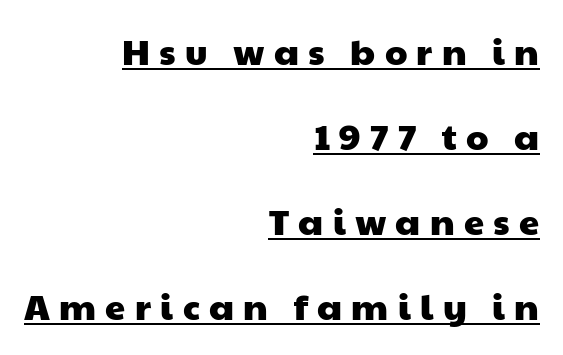
Q: Is the typeface a serif or a sans-serif typeface? A: Sans-serif.
Q: Is the text underlined? A: Yes.
Q: How is the paragraph aligned? A: Right-aligned.
Q: Is the spacing between letters normal or unusually wide? A: Unusually wide.
Q: Is the spacing between lines tight, normal or loose? A: Loose.
Q: Width (condensed, normal, or wide)? A: Wide.
Q: Stroke contrast? A: Low.
Q: x-height? A: Medium.
Q: Monospaced? A: No.
